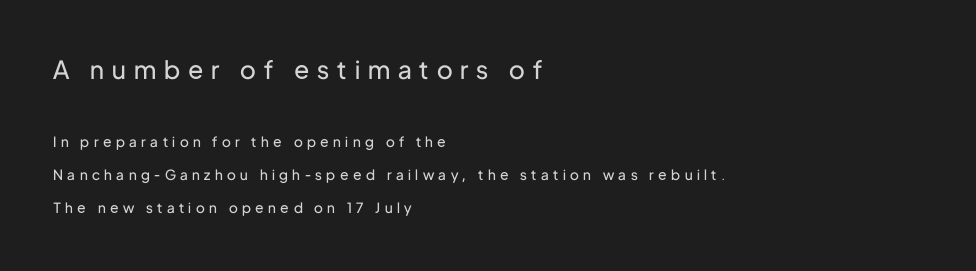
The image shows 25 px text type, upright; set left-aligned, loose line spacing (2.36x), unusually wide letter spacing (+0.32 em), not underlined; the first (top) block is 1.79x larger.
